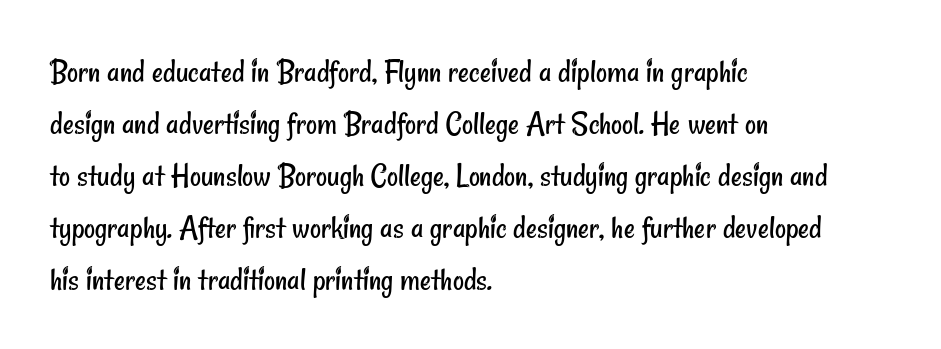
{"serif": "no", "bold": "no", "weight": "regular", "width": "condensed", "stroke_contrast": "low", "x_height": "small", "monospaced": "no", "underline": "no", "align": "left", "line_spacing": "normal", "line_spacing_ratio": 1.53, "letter_spacing": "normal", "letter_spacing_em": 0.0, "glyph_px": 34}
